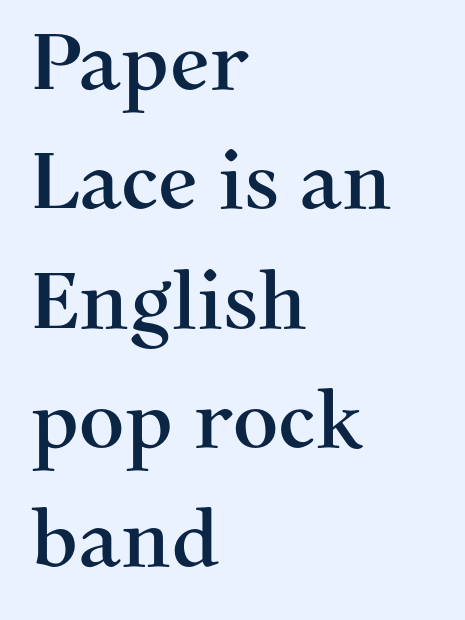
Q: Is the text italic (slanted)? A: No, it is upright.
Q: Is the typeface a serif or a sans-serif typeface? A: Serif.
Q: Is the text underlined? A: No.
Q: How is the paragraph aligned? A: Left-aligned.
Q: Is the spacing between letters normal or unusually wide? A: Normal.
Q: Is the spacing between lines tight, normal or loose? A: Normal.
Q: Width (condensed, normal, or wide)? A: Normal.
Q: Stroke contrast? A: Medium.
Q: x-height? A: Medium.
Q: Monospaced? A: No.
